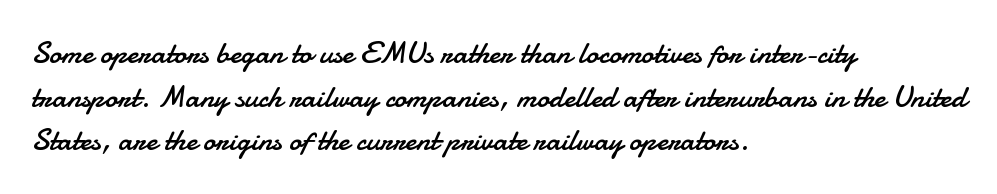
{"serif": "no", "bold": "no", "weight": "regular", "width": "normal", "stroke_contrast": "low", "x_height": "small", "monospaced": "no", "underline": "no", "align": "left", "line_spacing": "normal", "line_spacing_ratio": 1.41, "letter_spacing": "normal", "letter_spacing_em": 0.0, "glyph_px": 31}
